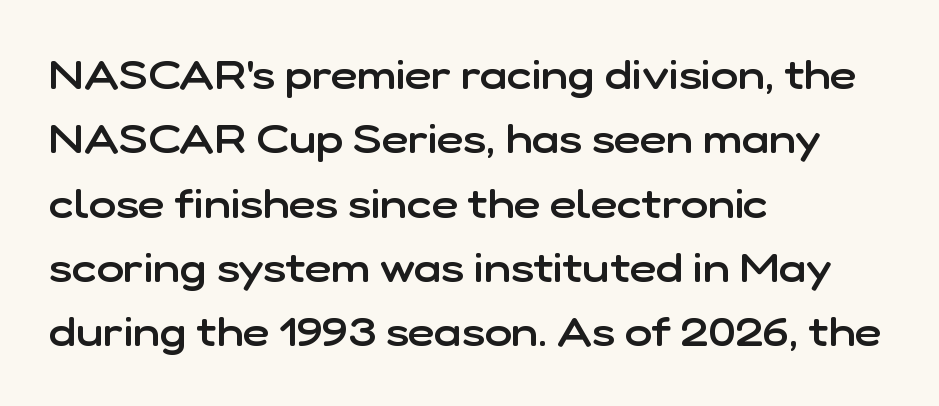
Q: Is the text bold? A: Semi-bold.
Q: Is the text italic (slanted)? A: No, it is upright.
Q: Is the typeface a serif or a sans-serif typeface? A: Sans-serif.
Q: Is the text underlined? A: No.
Q: How is the paragraph aligned? A: Left-aligned.
Q: Is the spacing between letters normal or unusually wide? A: Normal.
Q: Is the spacing between lines tight, normal or loose? A: Normal.
Q: Width (condensed, normal, or wide)? A: Normal.
Q: Stroke contrast? A: Low.
Q: x-height? A: Medium.
Q: Monospaced? A: No.
